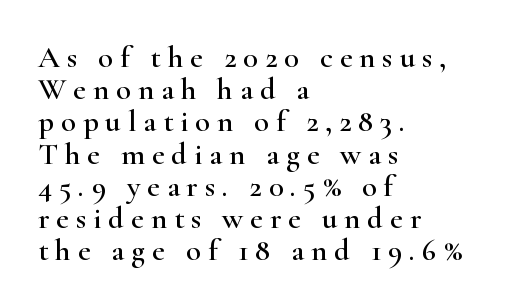
{"serif": "yes", "italic": "no", "width": "wide", "stroke_contrast": "high", "x_height": "small", "monospaced": "no", "underline": "no", "align": "left", "line_spacing": "tight", "line_spacing_ratio": 1.04, "letter_spacing": "wide", "letter_spacing_em": 0.22, "glyph_px": 31}
